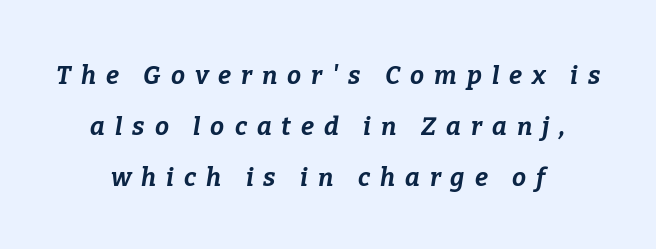
Typeset on center — no edge is straight. Plenty of ink on the page — the face is bold. A typesetter would call this heavily tracked-out type. Italic: yes, the glyphs are oblique. Does the leading feel generous? Absolutely, it's lavish.
